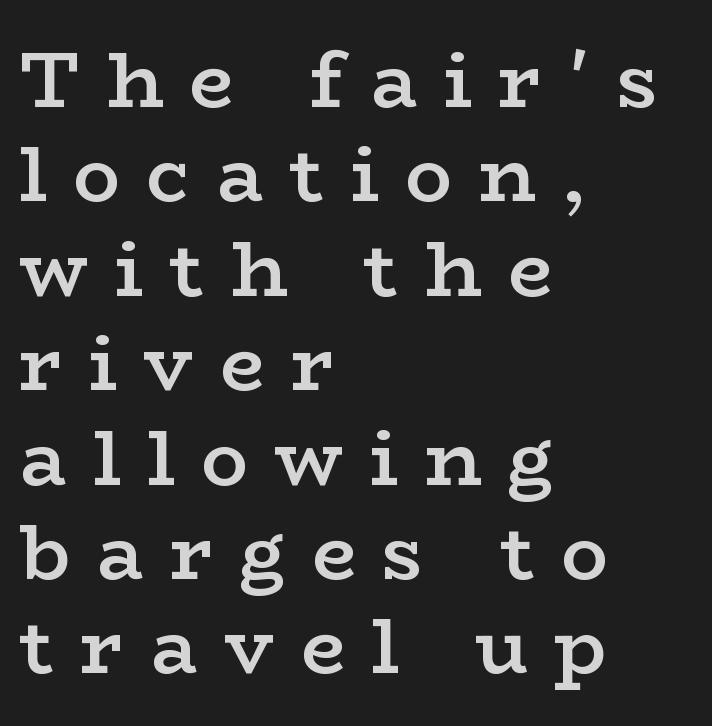
{"serif": "yes", "italic": "no", "bold": "semi", "weight": "semibold", "width": "wide", "stroke_contrast": "low", "x_height": "medium", "monospaced": "no", "underline": "no", "align": "left", "line_spacing_ratio": 1.21, "letter_spacing": "wide", "letter_spacing_em": 0.34, "glyph_px": 78}
